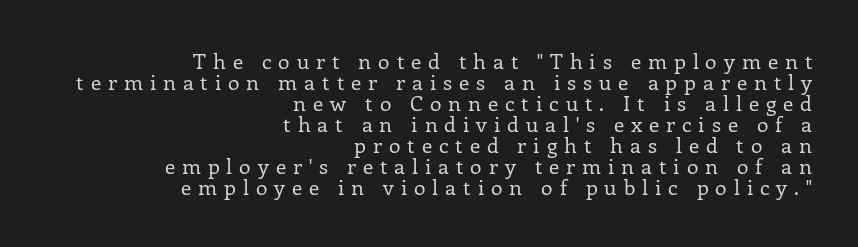
Q: Is the text bold? A: No.
Q: Is the text italic (slanted)? A: No, it is upright.
Q: Is the text underlined? A: No.
Q: How is the paragraph aligned? A: Right-aligned.
Q: Is the spacing between letters normal or unusually wide? A: Unusually wide.
Q: Is the spacing between lines tight, normal or loose? A: Tight.
